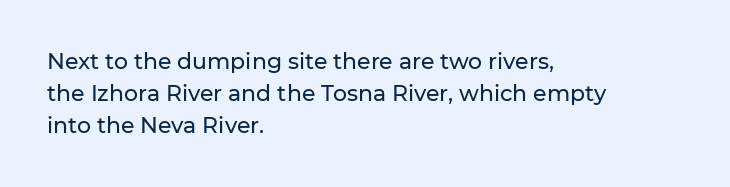
These lines were composed using upright roman letters. If you drew a ruler down the left edge, every line would touch it. In terms of leading, this rendering sits right in the middle. These lines keep a tight, regular rhythm from letter to letter. The glyphs are unaccompanied by any horizontal stroke below them.
